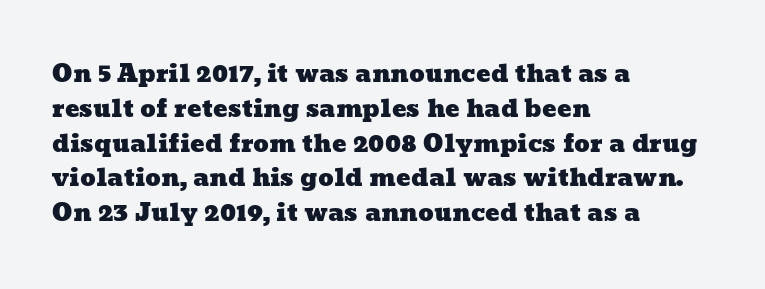
The image shows 24 px text type; set left-aligned, normal line spacing (1.45x), normal letter spacing, not underlined.
